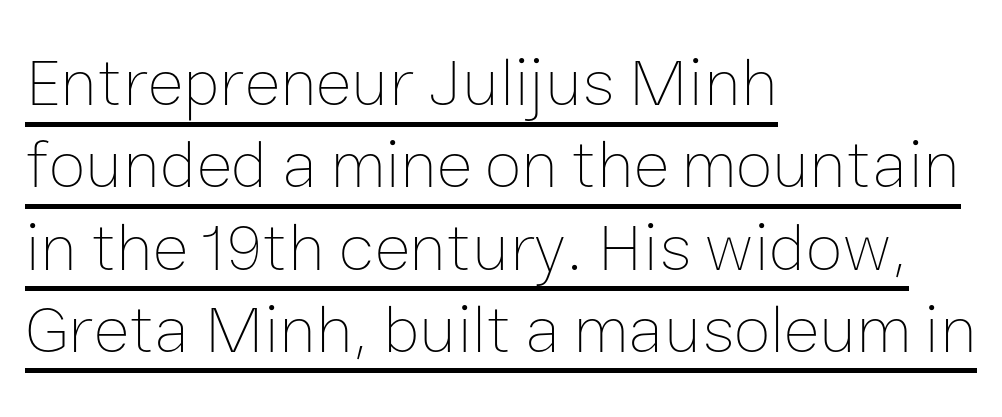
Tall strokes in this sample are plumb rather than angled. Stems here are at most as thick as an everyday book face. Between one letter and the next there's only the usual sliver of space. Proportional: the letters do not fall into vertical columns. The rag falls on the right side of this text block.
